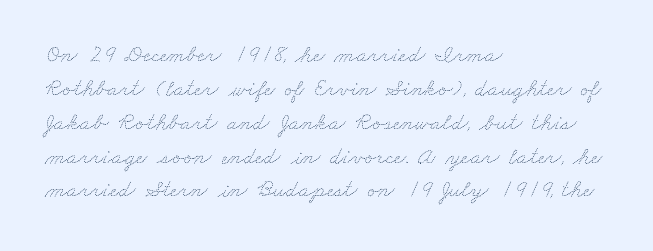
Summary of vertical rhythm: regular, with standard interline spacing. Notice how the passage keeps a crisp vertical edge on the left only. The weight tops out at a normal text grade. Nobody touched the tracking dial on this one.
